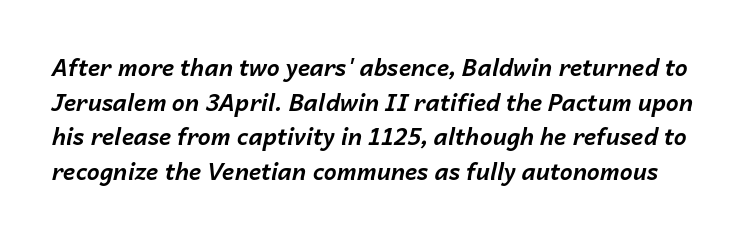
The image shows 23 px bold type, italic (leaning right); set normal line spacing (1.51x), normal letter spacing, not underlined.
